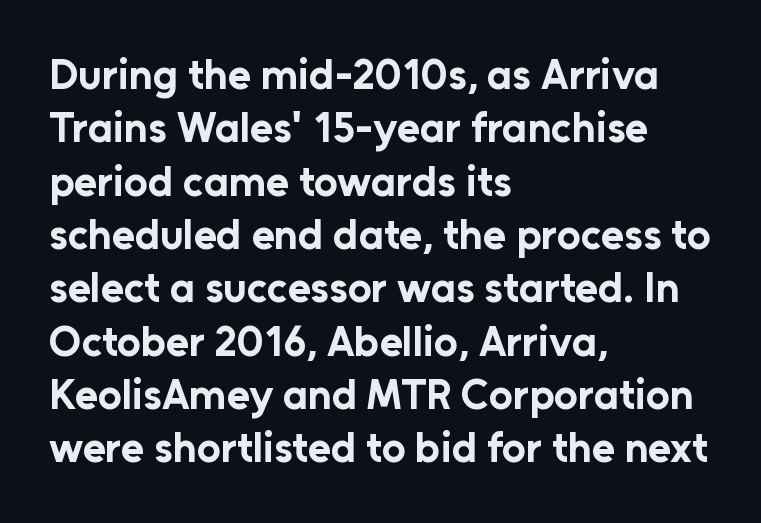
The image shows 42 px bold sans-serif type, upright; set left-aligned, normal line spacing (1.27x), normal letter spacing, not underlined; low stroke contrast and a medium x-height.
